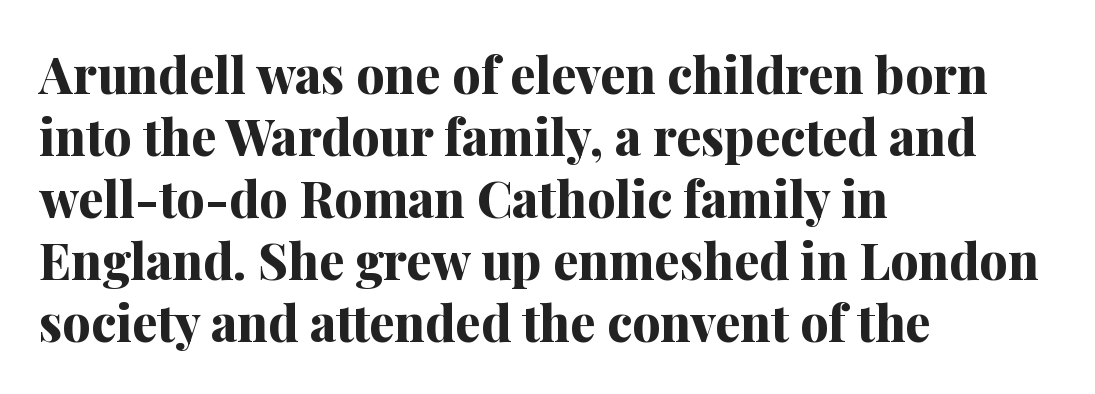
{"serif": "yes", "italic": "no", "bold": "yes", "weight": "bold", "width": "normal", "stroke_contrast": "medium", "x_height": "medium", "monospaced": "no", "underline": "no", "align": "left", "line_spacing_ratio": 1.24, "letter_spacing": "normal", "letter_spacing_em": 0.0, "glyph_px": 50}
